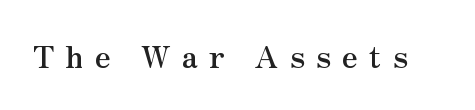
Q: Is the text bold? A: Yes.
Q: Is the text italic (slanted)? A: No, it is upright.
Q: Is the typeface a serif or a sans-serif typeface? A: Serif.
Q: Is the text underlined? A: No.
Q: Is the spacing between letters normal or unusually wide? A: Unusually wide.
Q: Width (condensed, normal, or wide)? A: Normal.
Q: Stroke contrast? A: Medium.
Q: x-height? A: Small.
Q: Monospaced? A: No.
